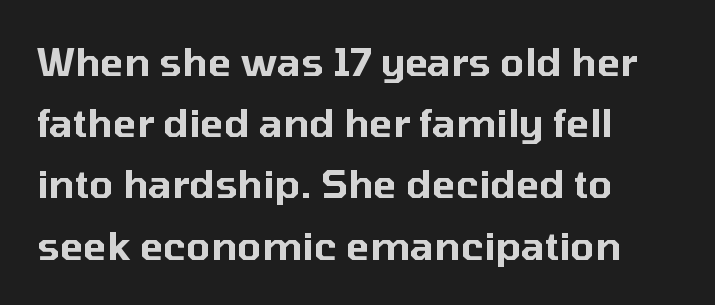
The tracking reads as untouched default to a designer's eye. Just letters on the line, the space beneath them empty. Each letter keeps its own natural width here, so spacing adapts to shape. The vertical gap from one line to the next is medium. Nothing sits at the stroke ends, so this counts as sans-serif.
